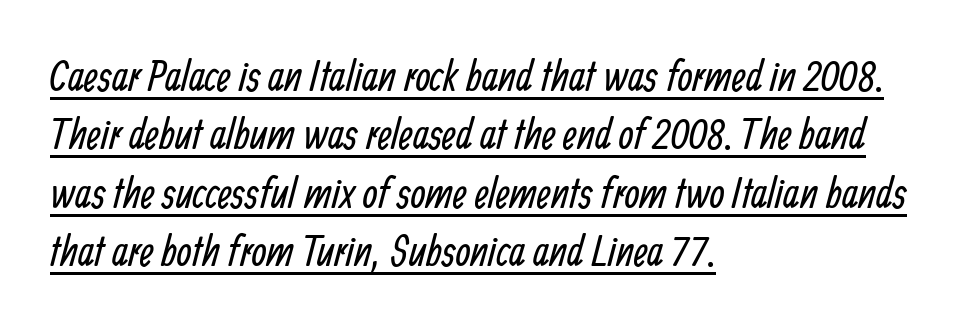
Decoration check: the copy is underlined. The designer left line spacing at the default. Default kerning and tracking; the words read as compact shapes. The characters display no serif detailing; their extremities are plain. Think of a printed novel: that variable character pitch is what you see here. This sample is left-justified, so line endings fall wherever the words run out.
